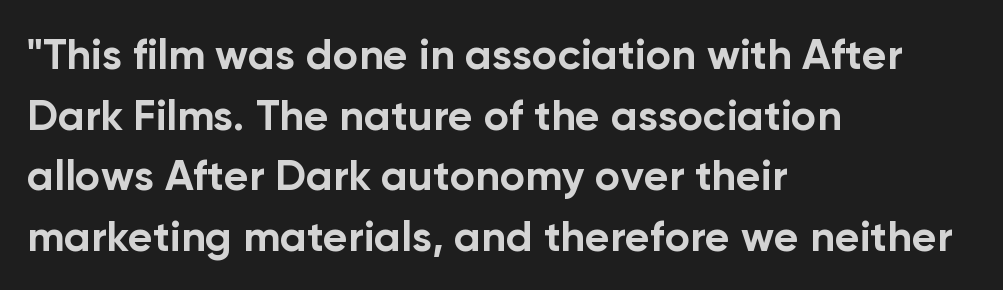
{"serif": "no", "italic": "no", "bold": "yes", "weight": "bold", "width": "normal", "stroke_contrast": "low", "x_height": "medium", "monospaced": "no", "underline": "no", "align": "left", "line_spacing": "normal", "line_spacing_ratio": 1.41, "letter_spacing": "normal", "letter_spacing_em": 0.0, "glyph_px": 43}
